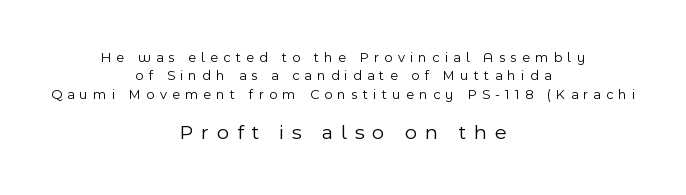
The image shows 21 px text type, upright; set centered, normal line spacing (1.32x), unusually wide letter spacing (+0.37 em), not underlined; the second (bottom) block is 1.5x larger.
